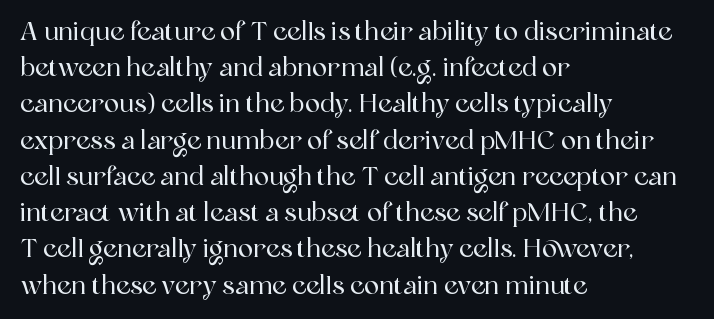
This sample keeps an unexceptional amount of space between lines. Characters follow at the spacing the type designer built in. Leftover space on each line is placed entirely after the last word. Nobody drew a line under any word here. The font's upright variant was chosen for this text.
